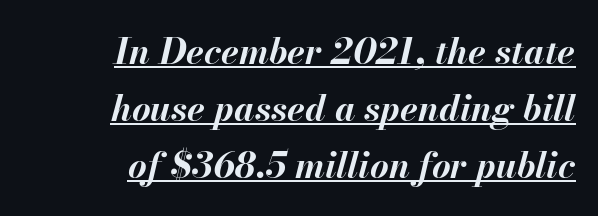
{"italic": "yes", "lean": "right", "slant_degrees": 13, "bold": "yes", "weight": "bold", "width": "normal", "stroke_contrast": "medium", "x_height": "small", "monospaced": "no", "underline": "yes", "align": "right", "line_spacing": "normal", "line_spacing_ratio": 1.58, "letter_spacing": "normal", "letter_spacing_em": 0.0, "glyph_px": 36}
